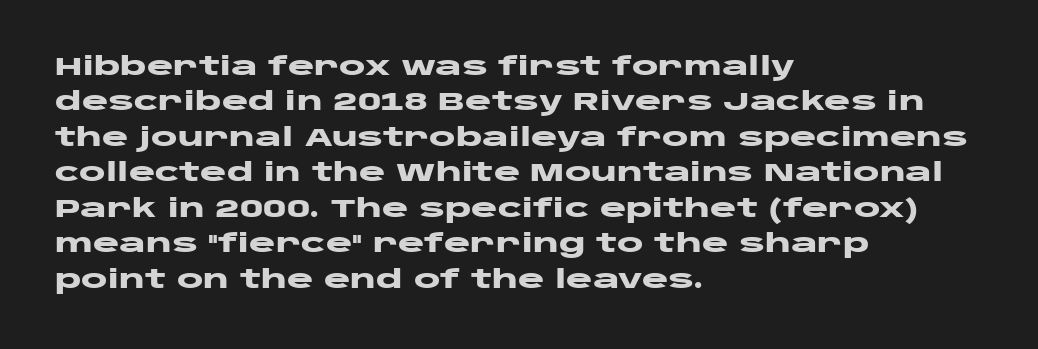
Q: Is the text bold? A: Yes.
Q: Is the text italic (slanted)? A: No, it is upright.
Q: Is the text underlined? A: No.
Q: How is the paragraph aligned? A: Left-aligned.
Q: Is the spacing between letters normal or unusually wide? A: Normal.
Q: Is the spacing between lines tight, normal or loose? A: Normal.
